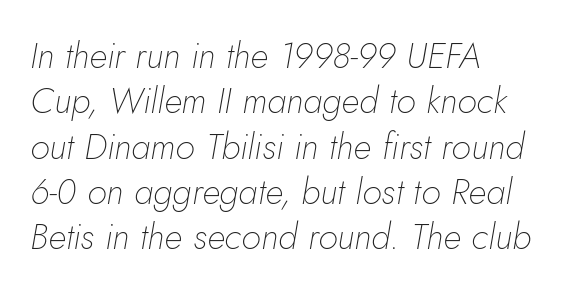
Q: Is the text bold? A: No.
Q: Is the text italic (slanted)? A: Yes, it leans right by about 10 degrees.
Q: Is the text underlined? A: No.
Q: How is the paragraph aligned? A: Left-aligned.
Q: Is the spacing between letters normal or unusually wide? A: Normal.
Q: Is the spacing between lines tight, normal or loose? A: Normal.
Q: Width (condensed, normal, or wide)? A: Normal.
Q: Stroke contrast? A: Low.
Q: x-height? A: Small.
Q: Monospaced? A: No.
